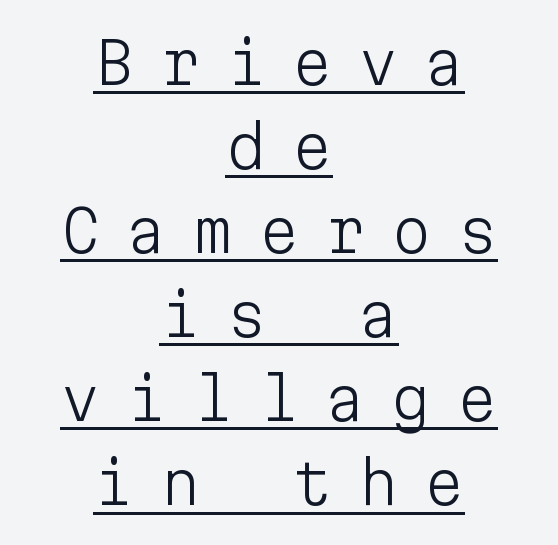
The setting favours the middle, as headings and verse often do. Descenders here cross a horizontal rule under the line. There is plenty of visible air inserted between adjacent glyphs. Nope, no serifs anywhere on these letters.
